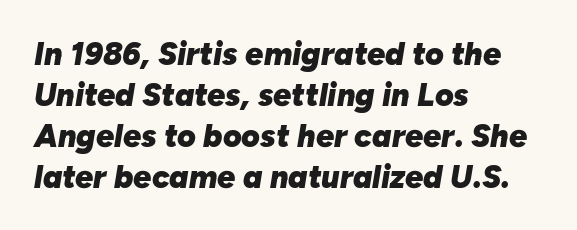
The image shows 32 px heavy type, italic (leaning right); set left-aligned, normal line spacing (1.28x), normal letter spacing, not underlined; low stroke contrast and a medium x-height.
